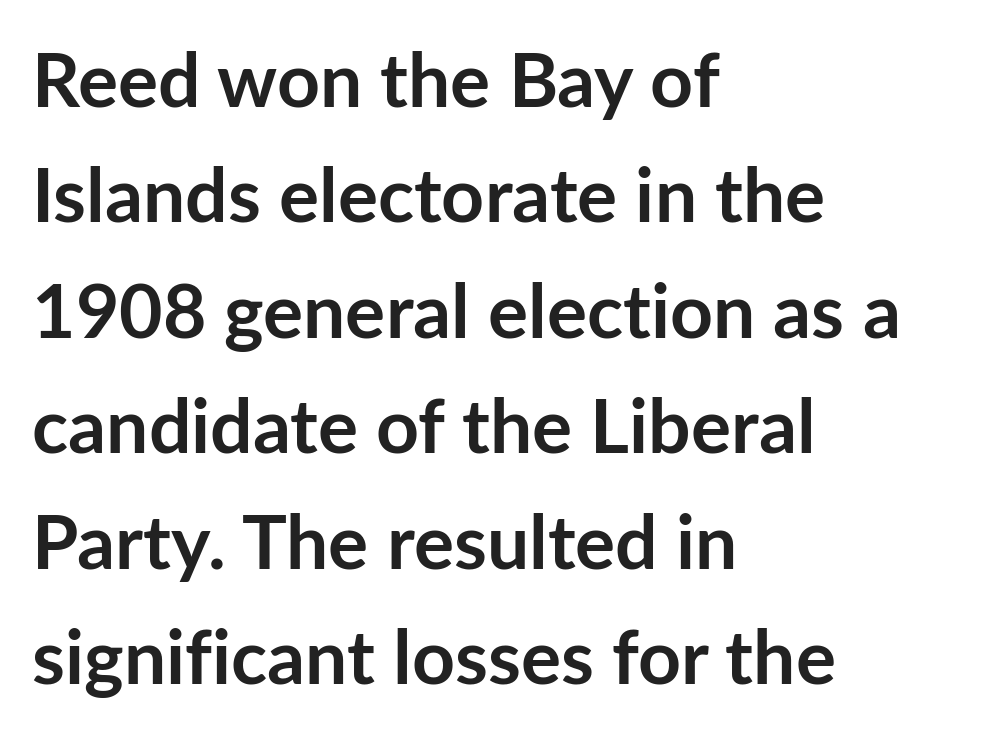
Nope, not italic — everything's standing straight. This rendering features lettering with no underline. Tracking value appears to be zero — textbook default spacing. This sample has the flowing, uneven cadence of proportional lettering.
